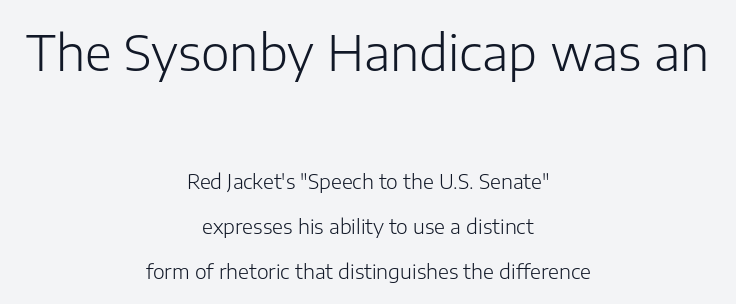
{"serif": "no", "italic": "no", "bold": "no", "weight": "light", "width": "normal", "stroke_contrast": "low", "x_height": "medium", "monospaced": "no", "underline": "no", "align": "center", "line_spacing": "loose", "line_spacing_ratio": 2.23, "letter_spacing": "normal", "letter_spacing_em": 0.0, "larger_block": "first", "size_ratio": 2.45, "glyph_px": 49}
